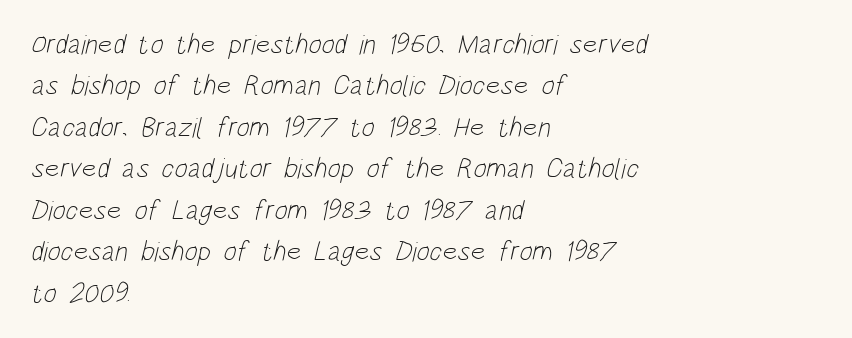
The passage is arranged the way most books set body copy — flush left. Vertical stems look standard width or narrower in stroke. Observe the ordinary spacing: letters are neighbours, not strangers. The strip under each line holds only bare page. Students, observe: this is what conventionally led text looks like. Character widths vary here, with narrow letters taking less room than wide ones.
